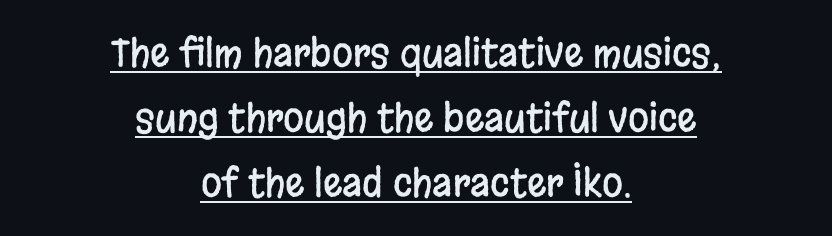
{"serif": "no", "italic": "no", "width": "condensed", "stroke_contrast": "low", "x_height": "large", "monospaced": "no", "underline": "yes", "align": "center", "line_spacing_ratio": 1.71, "letter_spacing": "normal", "letter_spacing_em": 0.0, "glyph_px": 38}
